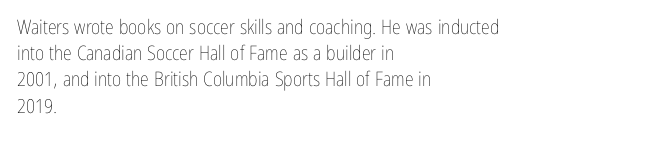
No chunkiness to these letters — they're not bold. Alignment: flush left. Do the letters lean? They stand straight. Horizontal bands of white between lines are of average thickness. Has an underline been added? It has not. Is the letter spacing exaggerated? No — it looks like the ordinary default.
